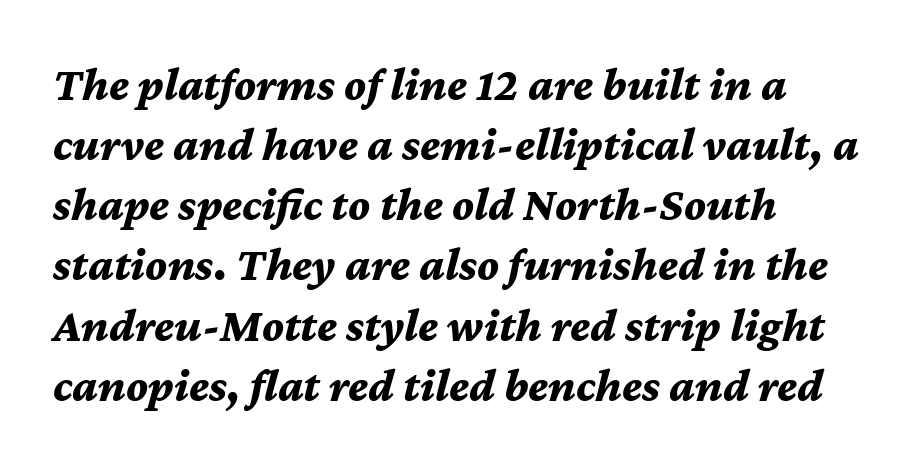
The image shows 47 px bold type, italic (leaning right); set left-aligned, normal line spacing (1.28x), normal letter spacing, not underlined; medium stroke contrast and a medium x-height.
